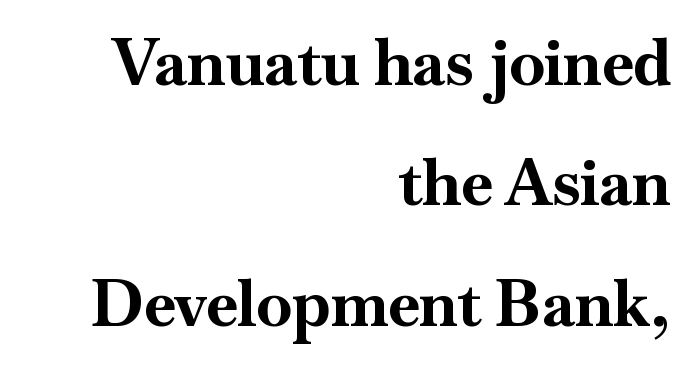
The letters stand straight up with perfectly vertical stems. This is heavy type, rendered in bold. This sample has the flowing, uneven cadence of proportional lettering. Leftover space on each line is placed entirely before the opening word. Words appear dense and cohesive because spacing is normal. The specimen omits any rule beneath the text block's lines.
